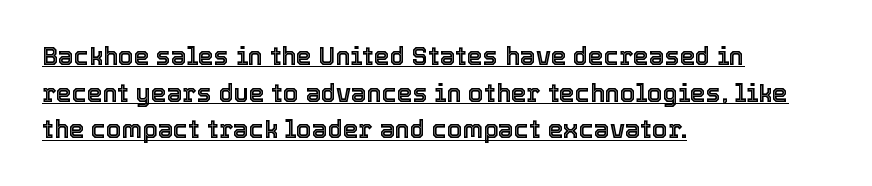
The image shows 25 px text type, upright; set left-aligned, normal line spacing (1.47x), normal letter spacing, underlined.
